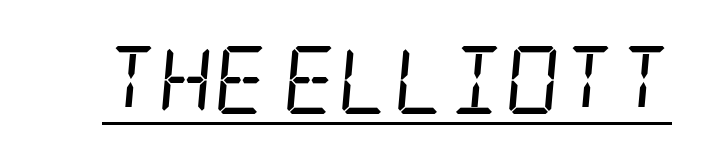
The image shows 68 px regular-weight, condensed serif type, italic (leaning right); set normal letter spacing, underlined; low stroke contrast and a large x-height.
